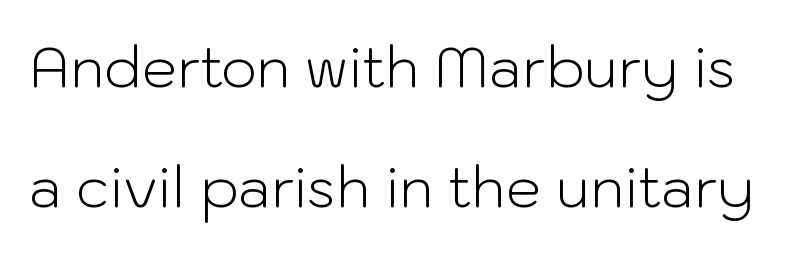
Q: Is the text bold? A: No.
Q: Is the text italic (slanted)? A: No, it is upright.
Q: Is the typeface a serif or a sans-serif typeface? A: Sans-serif.
Q: Is the text underlined? A: No.
Q: Is the spacing between letters normal or unusually wide? A: Normal.
Q: Is the spacing between lines tight, normal or loose? A: Loose.
Q: Width (condensed, normal, or wide)? A: Normal.
Q: Stroke contrast? A: Low.
Q: x-height? A: Medium.
Q: Monospaced? A: No.
